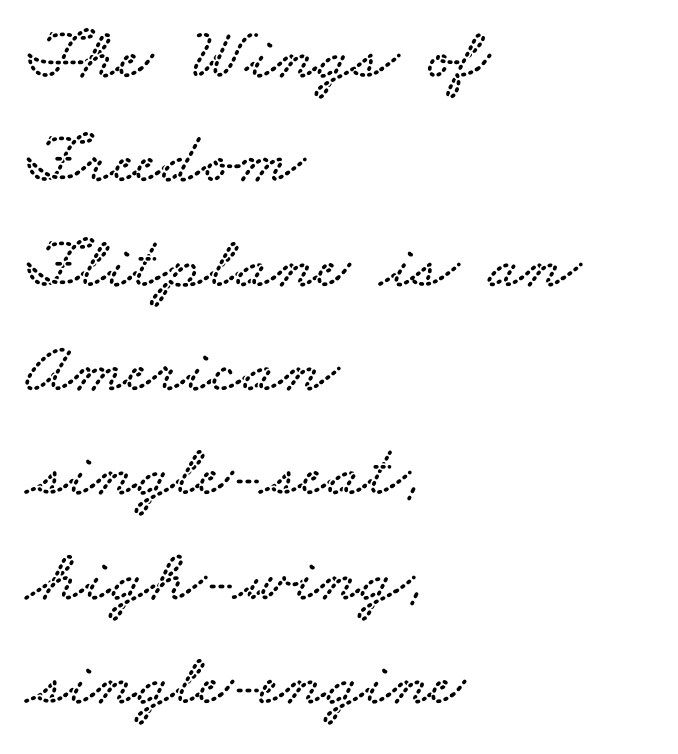
The image shows 74 px wide serif type; set left-aligned, normal line spacing (1.41x), normal letter spacing, not underlined; low stroke contrast and a small x-height.
